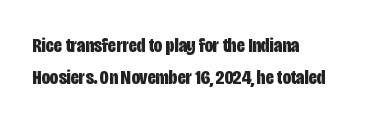
Unlike italic type, these characters show no tilt at all. Line starts are locked; line ends wander. Characters follow at the spacing the type designer built in. On the weight axis this lands at bold, roughly 700. The passage shown is not underscored anywhere.
